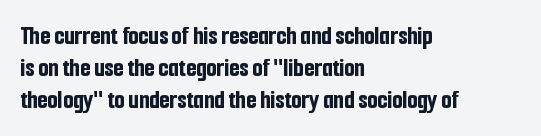
{"italic": "no", "bold": "yes", "underline": "no", "align": "left", "line_spacing_ratio": 1.23, "letter_spacing": "normal", "letter_spacing_em": 0.0, "glyph_px": 26}
